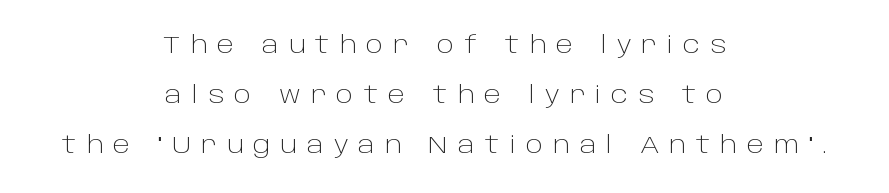
The letters are spread apart with noticeably loose tracking. Is the block centered? Yes — each line is placed symmetrically about the middle. Ascenders rise straight up at ninety degrees. The weight tops out at a normal text grade.
